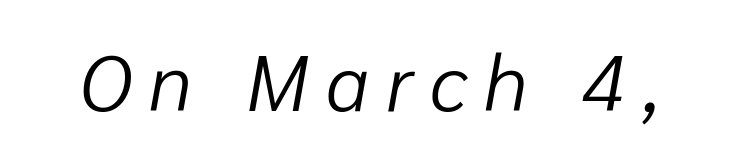
{"italic": "yes", "lean": "right", "slant_degrees": 10, "bold": "no", "weight": "light", "width": "normal", "stroke_contrast": "low", "x_height": "medium", "monospaced": "no", "underline": "no", "letter_spacing": "wide", "letter_spacing_em": 0.22, "glyph_px": 79}
